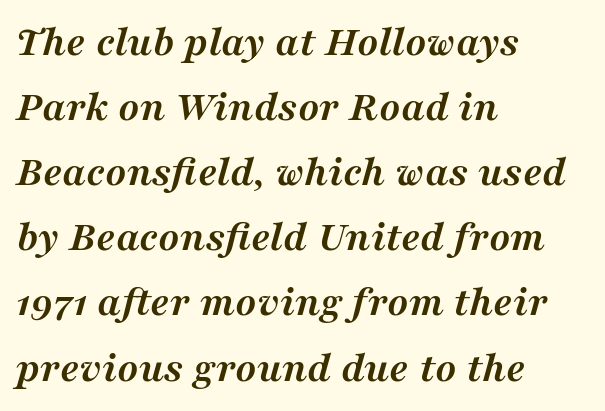
Q: Is the text bold? A: Yes.
Q: Is the text italic (slanted)? A: Yes, it leans right by about 16 degrees.
Q: Is the typeface a serif or a sans-serif typeface? A: Serif.
Q: Is the text underlined? A: No.
Q: How is the paragraph aligned? A: Left-aligned.
Q: Is the spacing between letters normal or unusually wide? A: Normal.
Q: Is the spacing between lines tight, normal or loose? A: Normal.
Q: Width (condensed, normal, or wide)? A: Normal.
Q: Stroke contrast? A: Medium.
Q: x-height? A: Medium.
Q: Monospaced? A: No.
